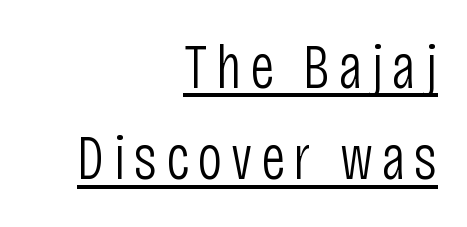
Q: Is the text bold? A: No.
Q: Is the text italic (slanted)? A: No, it is upright.
Q: Is the typeface a serif or a sans-serif typeface? A: Sans-serif.
Q: Is the text underlined? A: Yes.
Q: How is the paragraph aligned? A: Right-aligned.
Q: Is the spacing between lines tight, normal or loose? A: Normal.
Q: Width (condensed, normal, or wide)? A: Condensed.
Q: Stroke contrast? A: Low.
Q: x-height? A: Large.
Q: Monospaced? A: No.
